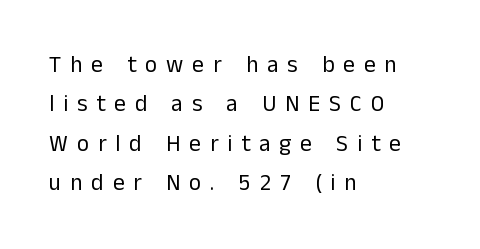
The image shows 23 px text type, upright; set left-aligned, line spacing 1.71x, unusually wide letter spacing (+0.39 em), not underlined.
